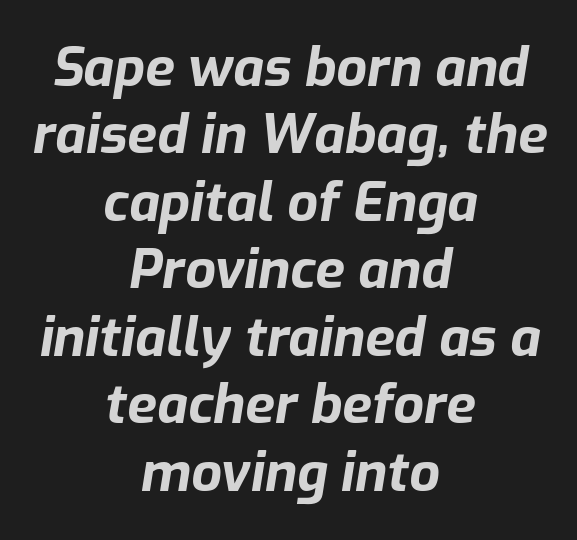
Q: Is the text bold? A: Yes.
Q: Is the text italic (slanted)? A: Yes, it leans right by about 9 degrees.
Q: Is the text underlined? A: No.
Q: How is the paragraph aligned? A: Centered.
Q: Is the spacing between letters normal or unusually wide? A: Normal.
Q: Is the spacing between lines tight, normal or loose? A: Normal.
Q: Width (condensed, normal, or wide)? A: Normal.
Q: Stroke contrast? A: Low.
Q: x-height? A: Medium.
Q: Monospaced? A: No.
